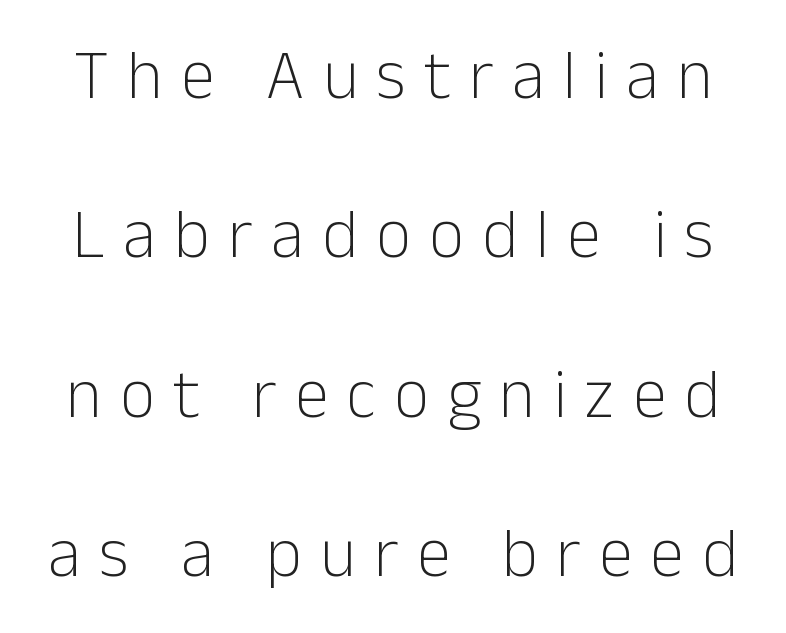
Character widths vary here, with narrow letters taking less room than wide ones. Each word looks stretched out because of the extra space between its letters. Ascenders rise straight up at ninety degrees. The rendering shows plain stroke endings on the letterforms — a sans-serif design.
